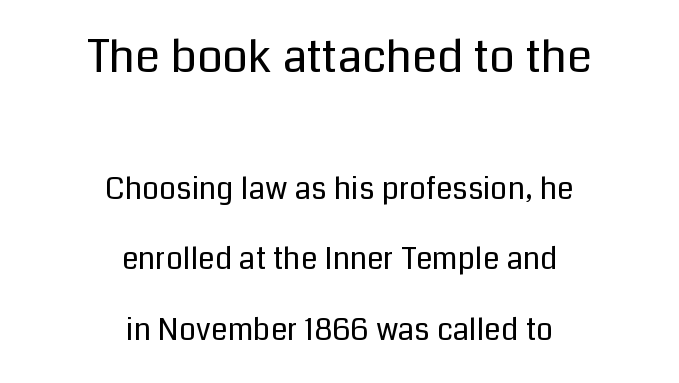
The image shows 45 px regular-weight sans-serif type, upright; set centered, loose line spacing (2.34x), normal letter spacing, not underlined; the first (top) block is 1.5x larger; low stroke contrast and a medium x-height.
